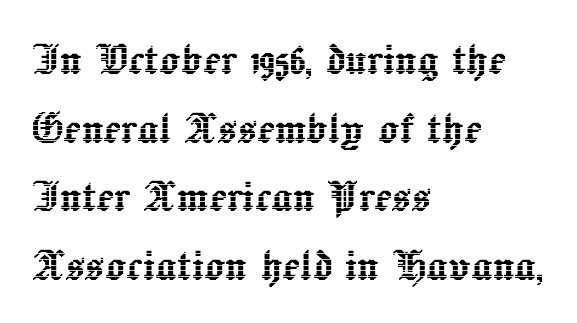
Reading down the block, your eye returns to a fixed left position each line. Spacing verdict: proportional, widths tailored to each character. What's the leading like? Ordinary, nothing unusual. Spacing between characters is what you'd get straight out of the box. Plain, unruled lines of type. The letters stand straight up with perfectly vertical stems.
